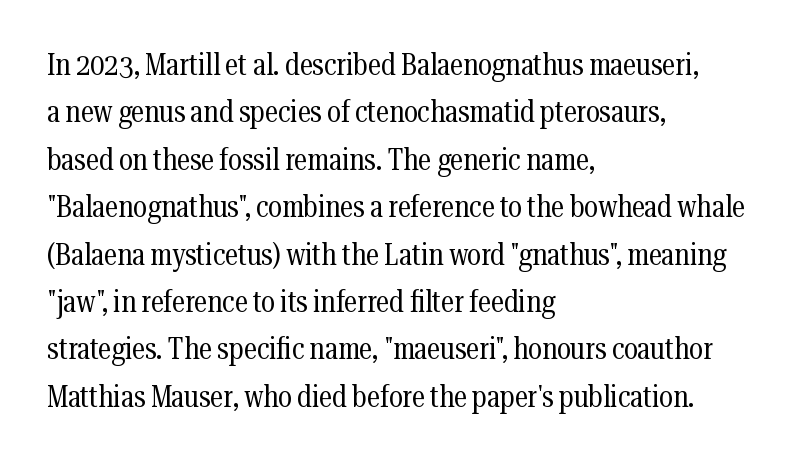
{"serif": "yes", "italic": "no", "bold": "no", "weight": "regular", "width": "condensed", "stroke_contrast": "medium", "x_height": "medium", "monospaced": "no", "underline": "no", "align": "left", "line_spacing": "normal", "line_spacing_ratio": 1.58, "letter_spacing": "normal", "letter_spacing_em": 0.0, "glyph_px": 30}
